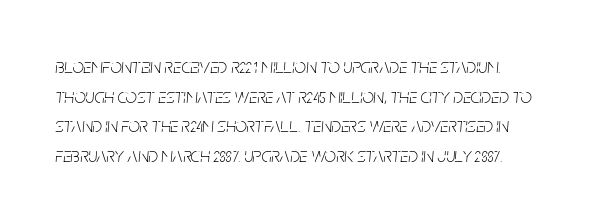
Q: Is the text bold? A: No.
Q: Is the text italic (slanted)? A: Yes, it leans right by about 5 degrees.
Q: Is the text underlined? A: No.
Q: Is the spacing between letters normal or unusually wide? A: Normal.
Q: Is the spacing between lines tight, normal or loose? A: Normal.
